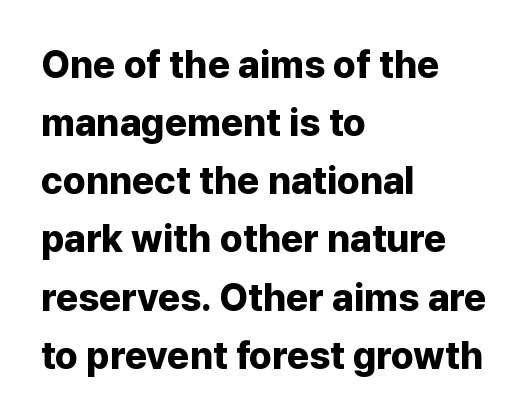
The image shows 38 px bold sans-serif type, upright; set left-aligned, normal line spacing (1.53x), normal letter spacing, not underlined; low stroke contrast and a medium x-height.
